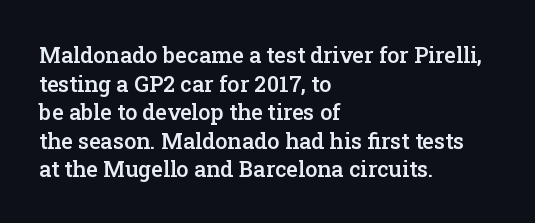
The image shows 22 px text type, upright; set left-aligned, normal line spacing (1.3x), normal letter spacing, not underlined.
